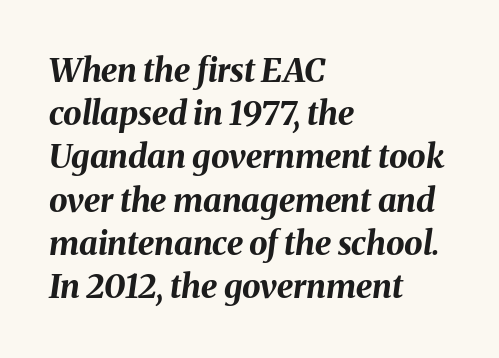
Slant detected: the letters are inclined. The letterforms sit shoulder to shoulder at normal distance. Baseline-to-baseline distance is the conventional proportion of letter height. This rendering uses left alignment, leaving the right contour irregular.
